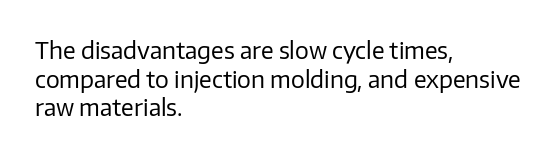
Q: Is the text bold? A: No.
Q: Is the text italic (slanted)? A: No, it is upright.
Q: Is the text underlined? A: No.
Q: How is the paragraph aligned? A: Left-aligned.
Q: Is the spacing between letters normal or unusually wide? A: Normal.
